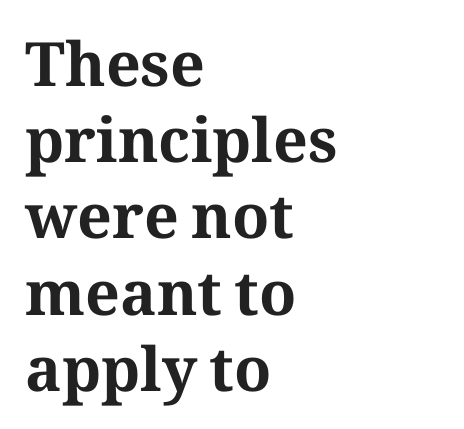
Q: Is the text bold? A: Yes.
Q: Is the text italic (slanted)? A: No, it is upright.
Q: Is the typeface a serif or a sans-serif typeface? A: Serif.
Q: Is the text underlined? A: No.
Q: How is the paragraph aligned? A: Left-aligned.
Q: Is the spacing between letters normal or unusually wide? A: Normal.
Q: Is the spacing between lines tight, normal or loose? A: Normal.
Q: Width (condensed, normal, or wide)? A: Normal.
Q: Stroke contrast? A: Medium.
Q: x-height? A: Medium.
Q: Monospaced? A: No.
